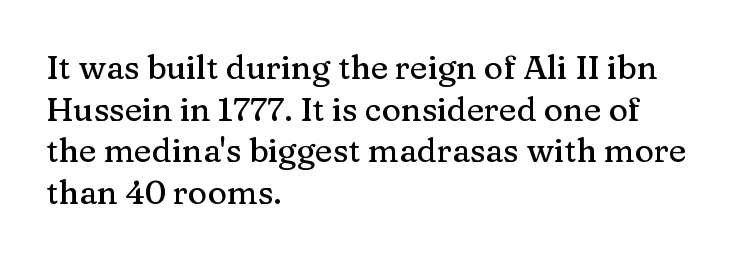
Q: Is the text italic (slanted)? A: No, it is upright.
Q: Is the typeface a serif or a sans-serif typeface? A: Serif.
Q: Is the text underlined? A: No.
Q: How is the paragraph aligned? A: Left-aligned.
Q: Is the spacing between letters normal or unusually wide? A: Normal.
Q: Is the spacing between lines tight, normal or loose? A: Normal.
Q: Width (condensed, normal, or wide)? A: Normal.
Q: Stroke contrast? A: Medium.
Q: x-height? A: Medium.
Q: Monospaced? A: No.
